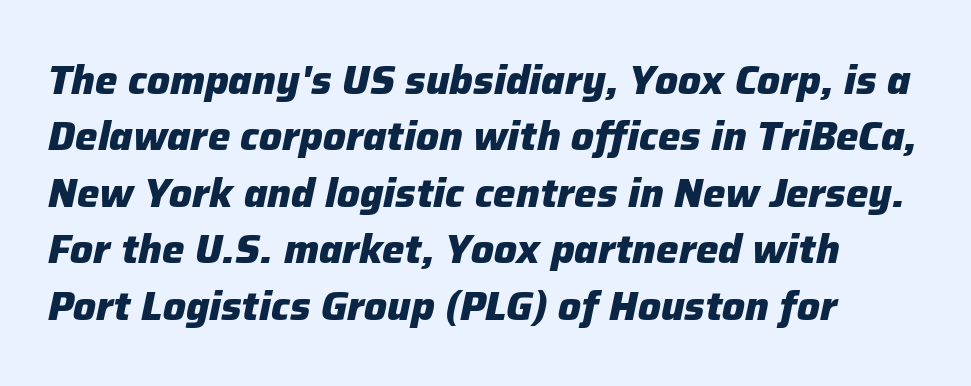
Q: Is the text bold? A: Yes.
Q: Is the text italic (slanted)? A: Yes, it leans right by about 12 degrees.
Q: Is the text underlined? A: No.
Q: Is the spacing between letters normal or unusually wide? A: Normal.
Q: Is the spacing between lines tight, normal or loose? A: Normal.
Q: Width (condensed, normal, or wide)? A: Normal.
Q: Stroke contrast? A: Low.
Q: x-height? A: Medium.
Q: Monospaced? A: No.
